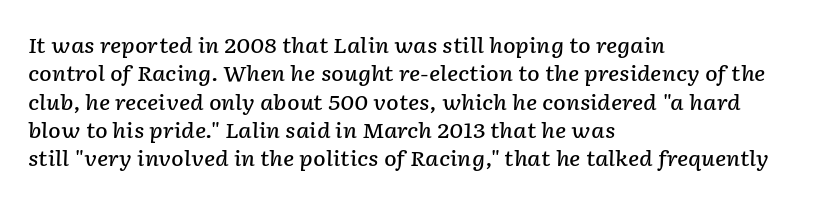
{"italic": "yes", "lean": "right", "slant_degrees": 2, "bold": "semi", "underline": "no", "align": "left", "line_spacing": "normal", "line_spacing_ratio": 1.35, "letter_spacing": "normal", "letter_spacing_em": 0.0, "glyph_px": 21}
